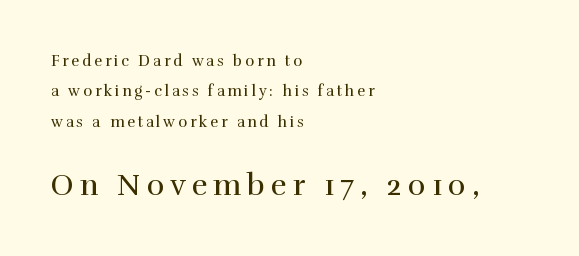
The image shows 30 px regular-weight serif type, upright; set left-aligned, loose line spacing (2.03x), not underlined; the second (bottom) block is 2.0x larger; a medium x-height.
